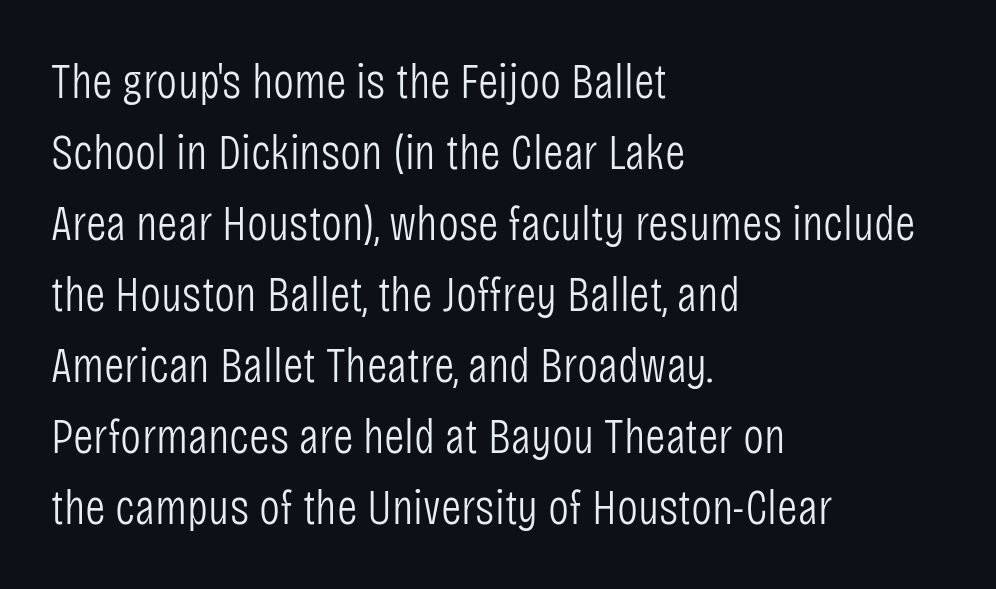
Descenders are the only things crossing below the line. Do the characters align in a grid? No, the font is proportional. The lines sit at an ordinary, default distance from one another. To sum up the face: it is a sans, with no serifs. The typesetting does not lean heavy: it is not bold.
